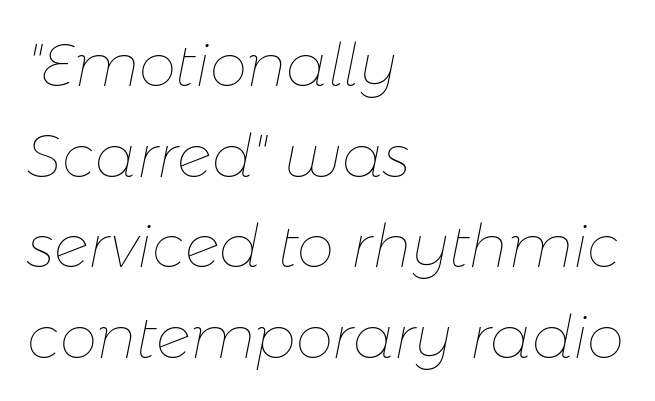
The space between consecutive lines is moderate. Is the block centered? No — it sits flush against the left margin. Lines of text with bare space underneath. The gaps between neighbouring characters are ordinary and unremarkable.
